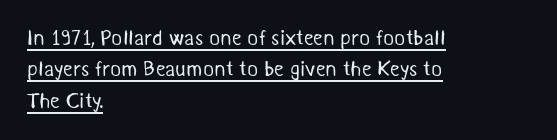
Q: Is the text bold? A: No.
Q: Is the text underlined? A: Yes.
Q: How is the paragraph aligned? A: Left-aligned.
Q: Is the spacing between letters normal or unusually wide? A: Normal.
Q: Is the spacing between lines tight, normal or loose? A: Normal.
